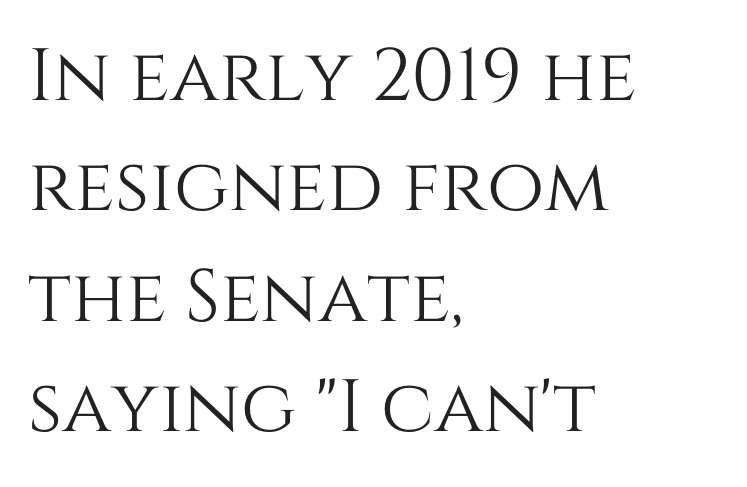
Do the characters align in a grid? No, the font is proportional. The space between consecutive lines is moderate. The string is rendered with underlining switched off. This sample uses plain, unmodified letter spacing.
